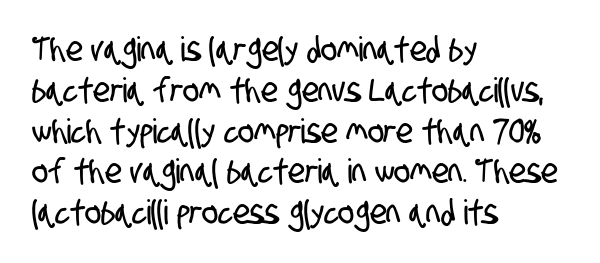
Quick note: underline off. A typesetter would label this face a sans. The rendering anchors every line to the left-hand side. Tracking here is standard; glyphs follow each other at the usual distance. Here the designer chose a conventional face with non-uniform glyph widths.
